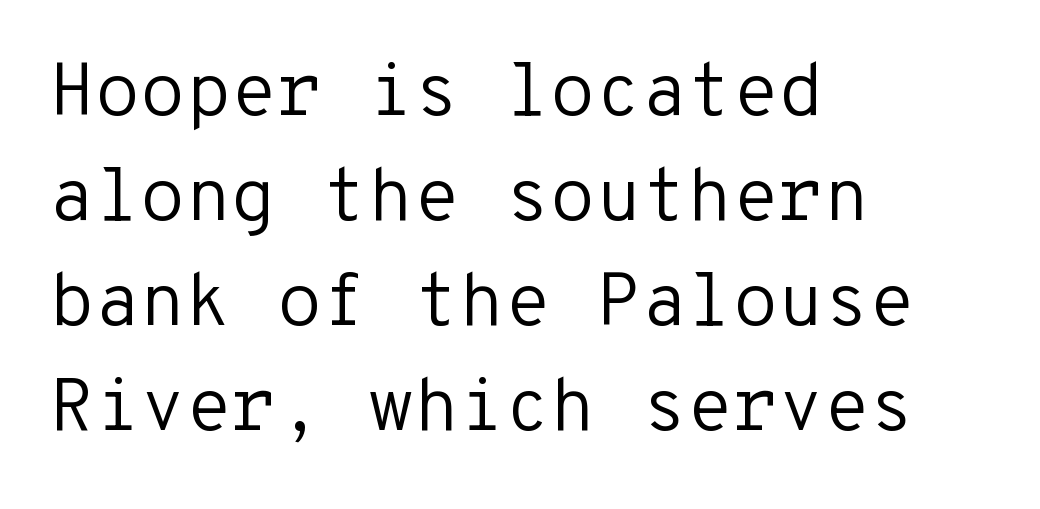
Q: Is the text bold? A: No.
Q: Is the text italic (slanted)? A: No, it is upright.
Q: Is the typeface a serif or a sans-serif typeface? A: Sans-serif.
Q: Is the text underlined? A: No.
Q: How is the paragraph aligned? A: Left-aligned.
Q: Is the spacing between letters normal or unusually wide? A: Normal.
Q: Is the spacing between lines tight, normal or loose? A: Normal.
Q: Width (condensed, normal, or wide)? A: Normal.
Q: Stroke contrast? A: Low.
Q: x-height? A: Medium.
Q: Monospaced? A: Yes.
